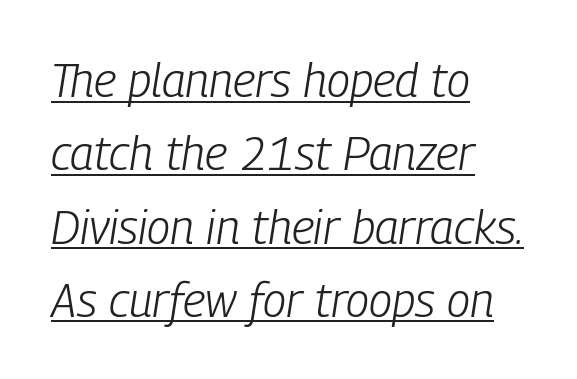
Q: Is the text bold? A: No.
Q: Is the text italic (slanted)? A: Yes, it leans right by about 9 degrees.
Q: Is the text underlined? A: Yes.
Q: How is the paragraph aligned? A: Left-aligned.
Q: Is the spacing between letters normal or unusually wide? A: Normal.
Q: Is the spacing between lines tight, normal or loose? A: Normal.
Q: Width (condensed, normal, or wide)? A: Condensed.
Q: Stroke contrast? A: Low.
Q: x-height? A: Medium.
Q: Monospaced? A: No.
